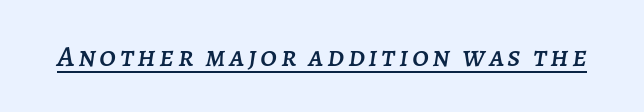
The image shows 30 px text type, italic (leaning right); set underlined; low stroke contrast and a large x-height.
